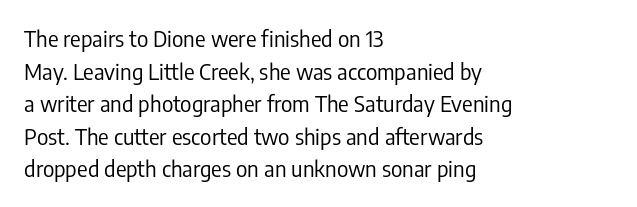
Q: Is the text bold? A: No.
Q: Is the text italic (slanted)? A: No, it is upright.
Q: Is the text underlined? A: No.
Q: How is the paragraph aligned? A: Left-aligned.
Q: Is the spacing between letters normal or unusually wide? A: Normal.
Q: Is the spacing between lines tight, normal or loose? A: Normal.
